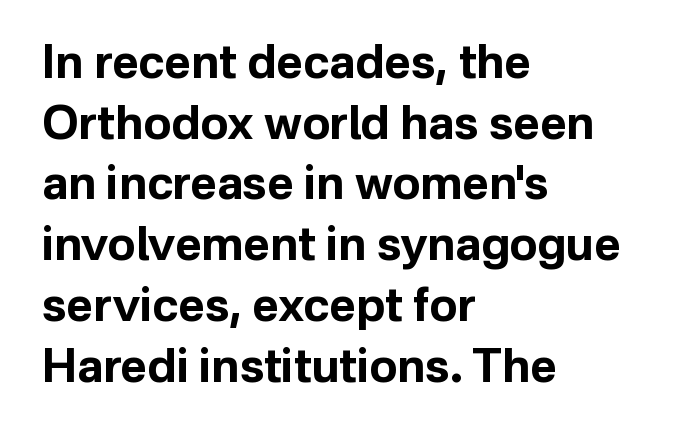
A bare baseline throughout the passage. No italicization has been applied; the sample stays upright. Classification — sans serif. Teacher's note: observe the even left margin — that is flush-left alignment. The designer left line spacing at the default.
